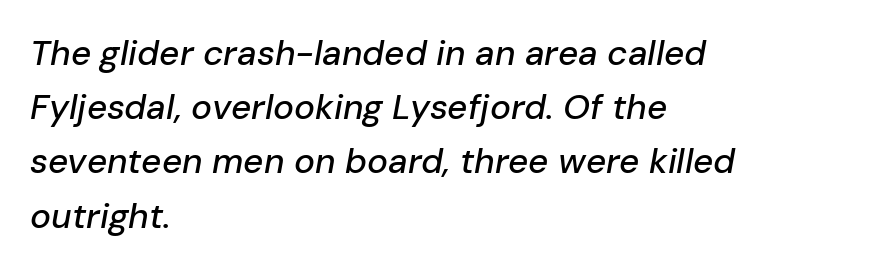
{"italic": "yes", "lean": "right", "slant_degrees": 10, "width": "normal", "stroke_contrast": "low", "x_height": "medium", "monospaced": "no", "underline": "no", "align": "left", "line_spacing": "normal", "line_spacing_ratio": 1.55, "letter_spacing": "normal", "letter_spacing_em": 0.0, "glyph_px": 35}
